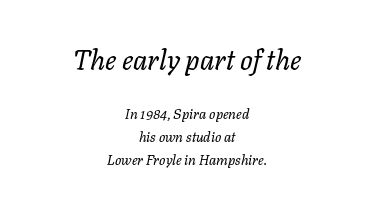
On a weight scale, this lands at 450 or below. Characters follow at the spacing the type designer built in. Baseline-to-baseline distance is the conventional proportion of letter height. The strip under each line holds only bare page. The passage shown is typed in a proportional face where columns would drift. The whole block is typeset with a tilt.
